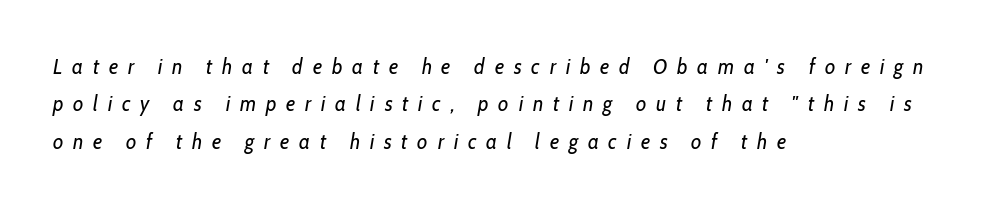
{"italic": "yes", "lean": "right", "slant_degrees": 10, "bold": "no", "underline": "no", "align": "left", "line_spacing_ratio": 1.78, "letter_spacing": "wide", "letter_spacing_em": 0.47, "glyph_px": 21}
